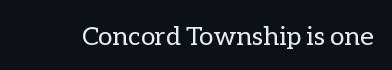
Q: Is the text bold? A: No.
Q: Is the text italic (slanted)? A: No, it is upright.
Q: Is the text underlined? A: No.
Q: Is the spacing between letters normal or unusually wide? A: Normal.
